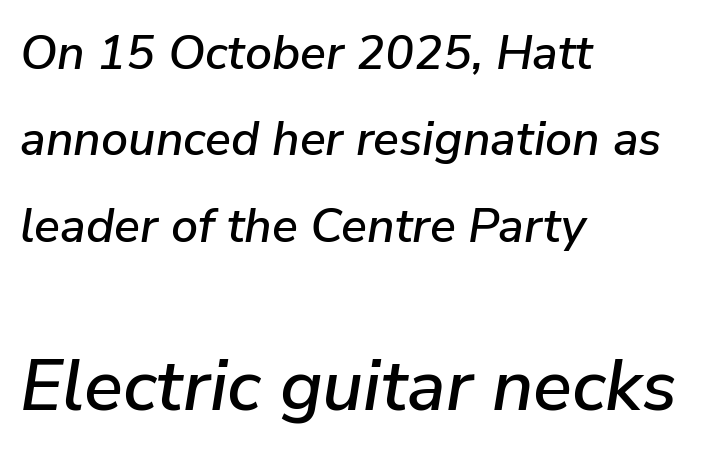
The image shows 72 px text type, italic (leaning right); set left-aligned, line spacing 1.8x, normal letter spacing, not underlined; the second (bottom) block is 1.5x larger; low stroke contrast and a medium x-height.
